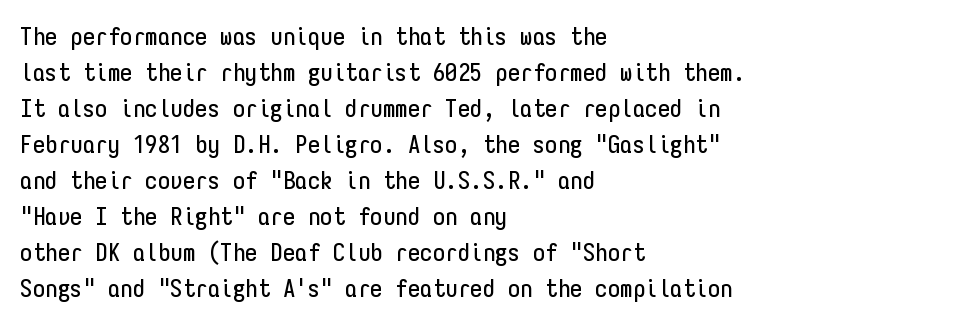
Vertically, the passage feels balanced, rows spaced as you'd expect. Every character sits straight up, as roman type does. A typesetter would call this zero additional tracking. Each line starts at the same left margin while the right side varies. Descenders are the only things crossing below the line.
